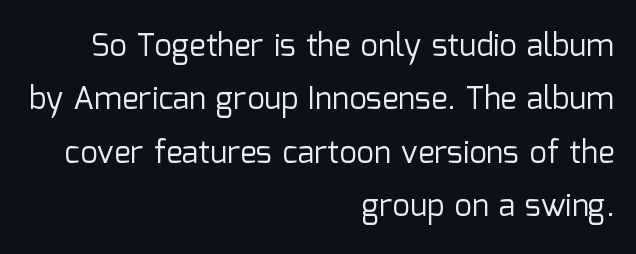
Q: Is the text bold? A: No.
Q: Is the text italic (slanted)? A: No, it is upright.
Q: Is the typeface a serif or a sans-serif typeface? A: Sans-serif.
Q: Is the text underlined? A: No.
Q: How is the paragraph aligned? A: Right-aligned.
Q: Is the spacing between letters normal or unusually wide? A: Normal.
Q: Width (condensed, normal, or wide)? A: Normal.
Q: Stroke contrast? A: Low.
Q: x-height? A: Medium.
Q: Monospaced? A: No.
